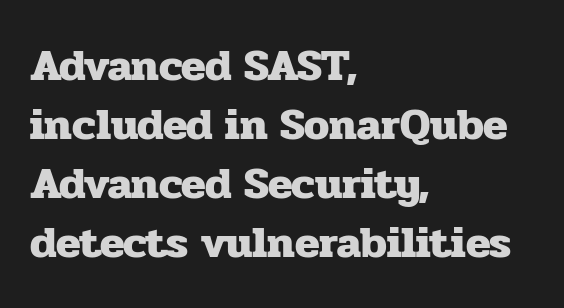
The image shows 45 px heavy serif type, upright; set left-aligned, normal line spacing (1.31x), normal letter spacing, not underlined; low stroke contrast and a medium x-height.
